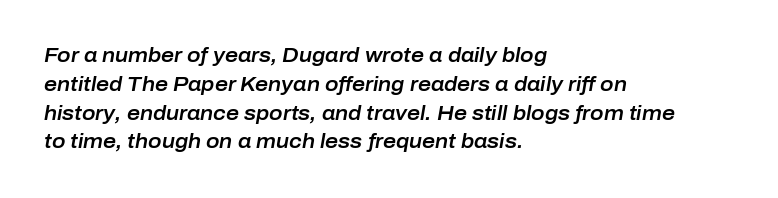
Q: Is the text italic (slanted)? A: Yes, it leans right by about 10 degrees.
Q: Is the text underlined? A: No.
Q: How is the paragraph aligned? A: Left-aligned.
Q: Is the spacing between letters normal or unusually wide? A: Normal.
Q: Is the spacing between lines tight, normal or loose? A: Normal.
